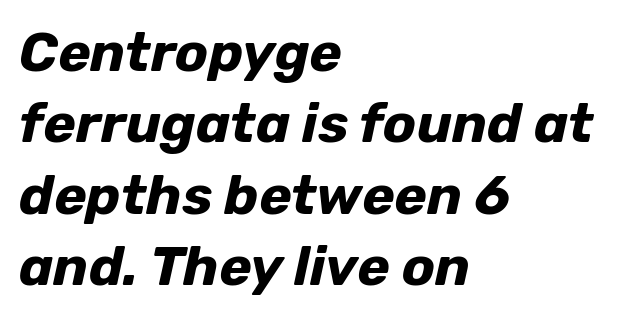
The image shows 55 px bold type, italic (leaning right); set left-aligned, normal line spacing (1.3x), normal letter spacing, not underlined; low stroke contrast and a medium x-height.
